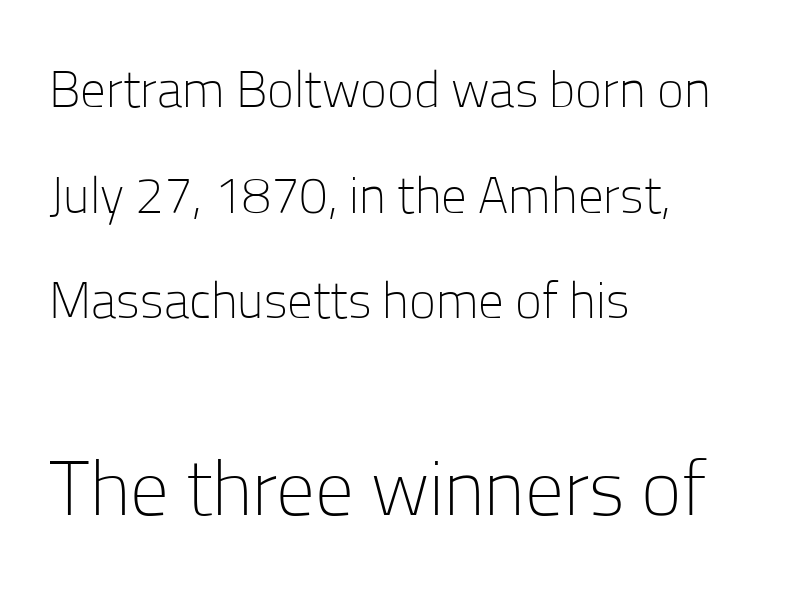
{"serif": "no", "italic": "no", "bold": "no", "weight": "light", "width": "normal", "stroke_contrast": "low", "x_height": "medium", "monospaced": "no", "underline": "no", "align": "left", "line_spacing": "loose", "line_spacing_ratio": 2.07, "letter_spacing": "normal", "letter_spacing_em": 0.0, "larger_block": "second", "size_ratio": 1.51, "glyph_px": 77}
